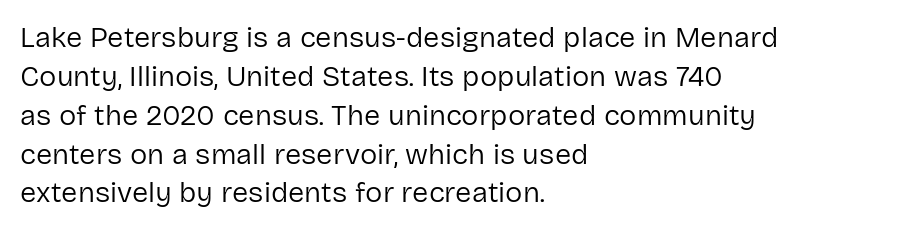
Q: Is the text bold? A: No.
Q: Is the text italic (slanted)? A: No, it is upright.
Q: Is the typeface a serif or a sans-serif typeface? A: Sans-serif.
Q: Is the text underlined? A: No.
Q: How is the paragraph aligned? A: Left-aligned.
Q: Is the spacing between letters normal or unusually wide? A: Normal.
Q: Is the spacing between lines tight, normal or loose? A: Normal.
Q: Width (condensed, normal, or wide)? A: Normal.
Q: Stroke contrast? A: Low.
Q: x-height? A: Medium.
Q: Monospaced? A: No.
